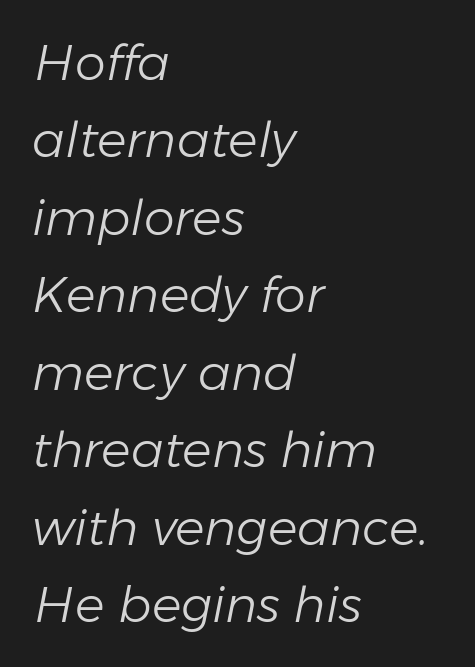
{"italic": "yes", "lean": "right", "slant_degrees": 11, "bold": "no", "weight": "light", "width": "normal", "stroke_contrast": "low", "x_height": "medium", "monospaced": "no", "underline": "no", "align": "left", "line_spacing": "normal", "line_spacing_ratio": 1.58, "letter_spacing": "normal", "letter_spacing_em": 0.0, "glyph_px": 49}
